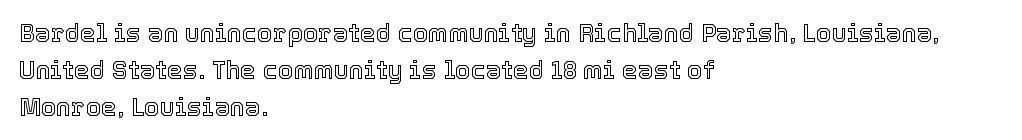
Q: Is the text italic (slanted)? A: No, it is upright.
Q: Is the text underlined? A: No.
Q: How is the paragraph aligned? A: Left-aligned.
Q: Is the spacing between letters normal or unusually wide? A: Normal.
Q: Is the spacing between lines tight, normal or loose? A: Normal.
